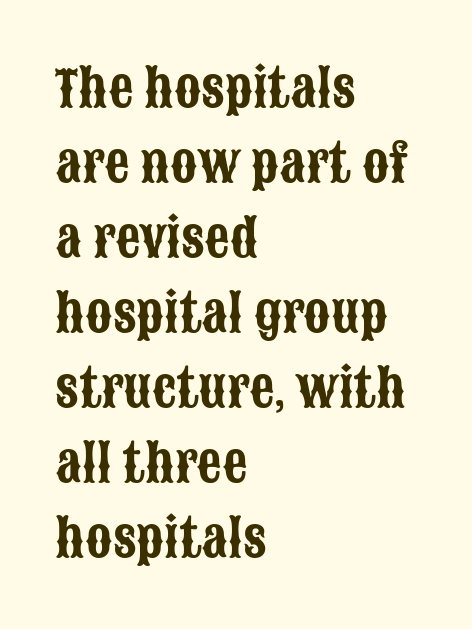
The image shows 49 px condensed sans-serif type, upright; set left-aligned, normal line spacing (1.53x), normal letter spacing, not underlined; low stroke contrast and a large x-height.
